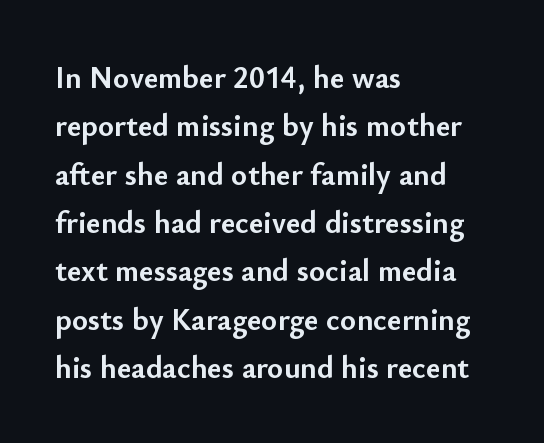
Q: Is the text bold? A: Yes.
Q: Is the text italic (slanted)? A: No, it is upright.
Q: Is the typeface a serif or a sans-serif typeface? A: Sans-serif.
Q: Is the text underlined? A: No.
Q: How is the paragraph aligned? A: Left-aligned.
Q: Is the spacing between letters normal or unusually wide? A: Normal.
Q: Is the spacing between lines tight, normal or loose? A: Normal.
Q: Width (condensed, normal, or wide)? A: Normal.
Q: Stroke contrast? A: Low.
Q: x-height? A: Small.
Q: Monospaced? A: No.
